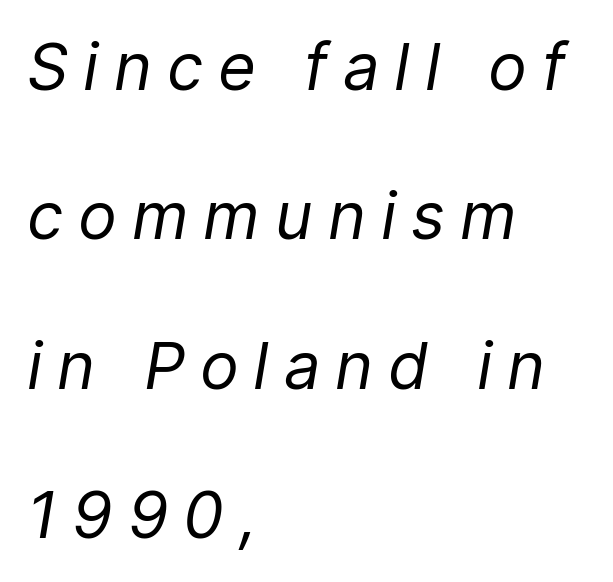
Q: Is the text bold? A: No.
Q: Is the text italic (slanted)? A: Yes, it leans right by about 9 degrees.
Q: Is the text underlined? A: No.
Q: How is the paragraph aligned? A: Left-aligned.
Q: Is the spacing between letters normal or unusually wide? A: Unusually wide.
Q: Is the spacing between lines tight, normal or loose? A: Loose.
Q: Width (condensed, normal, or wide)? A: Normal.
Q: Stroke contrast? A: Low.
Q: x-height? A: Medium.
Q: Monospaced? A: No.
